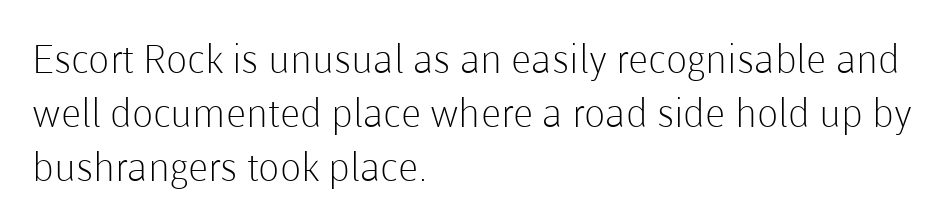
{"serif": "no", "italic": "no", "bold": "no", "weight": "light", "width": "normal", "stroke_contrast": "low", "x_height": "medium", "monospaced": "no", "underline": "no", "align": "left", "line_spacing": "normal", "line_spacing_ratio": 1.38, "letter_spacing": "normal", "letter_spacing_em": 0.0, "glyph_px": 39}
